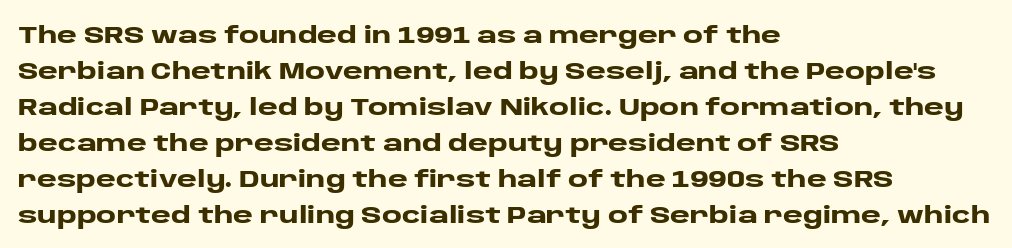
{"italic": "no", "bold": "yes", "underline": "no", "align": "left", "line_spacing": "normal", "line_spacing_ratio": 1.5, "letter_spacing": "normal", "letter_spacing_em": 0.0, "glyph_px": 24}
